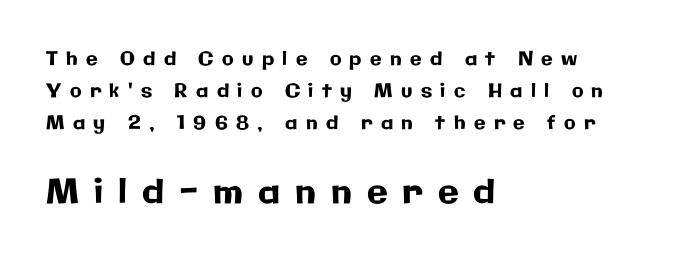
{"serif": "no", "italic": "no", "width": "normal", "stroke_contrast": "low", "x_height": "medium", "monospaced": "no", "underline": "no", "align": "left", "line_spacing": "normal", "line_spacing_ratio": 1.68, "letter_spacing": "wide", "letter_spacing_em": 0.44, "larger_block": "second", "size_ratio": 1.79, "glyph_px": 34}
